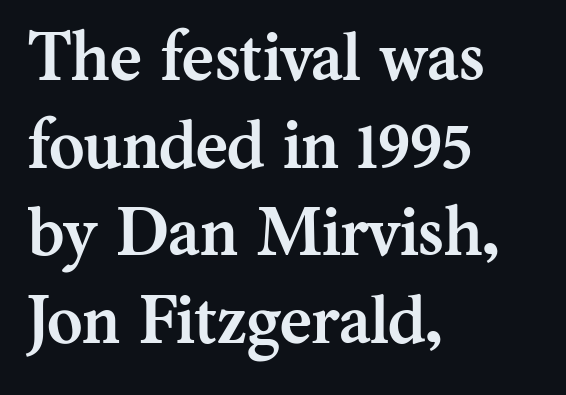
The image shows 68 px semibold serif type, upright; set left-aligned, normal line spacing (1.29x), normal letter spacing, not underlined; medium stroke contrast and a medium x-height.
